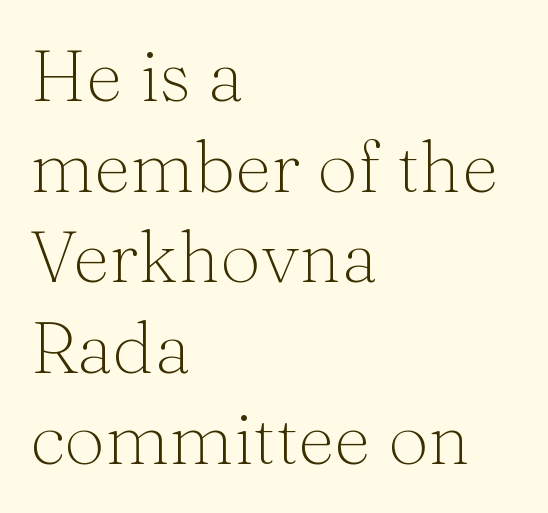
Interline gaps are of average width in this sample. Check the space under the baseline: it is left empty. Classification — serif. Nobody touched the tracking dial on this one. The text block is weighted toward the left margin, trailing off unevenly rightward.
